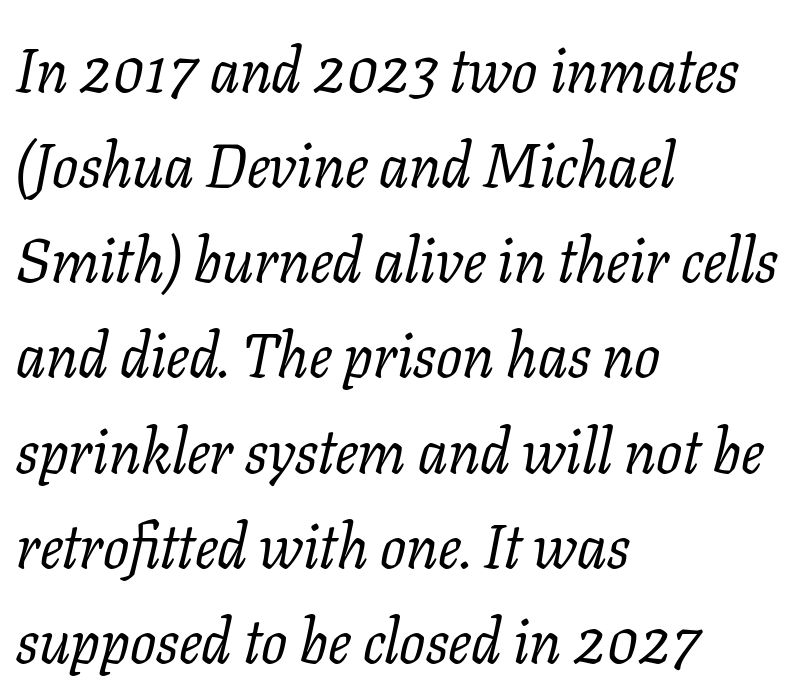
{"serif": "yes", "italic": "yes", "lean": "right", "slant_degrees": 11, "bold": "no", "weight": "regular", "width": "normal", "stroke_contrast": "low", "x_height": "medium", "monospaced": "no", "underline": "no", "align": "left", "line_spacing": "normal", "line_spacing_ratio": 1.56, "letter_spacing": "normal", "letter_spacing_em": 0.0, "glyph_px": 61}
